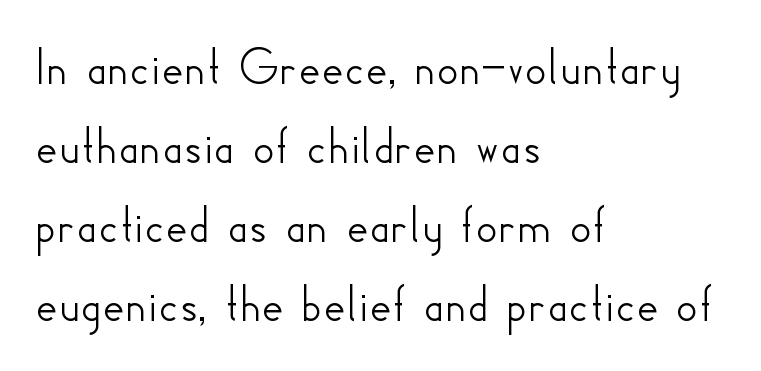
{"serif": "no", "italic": "no", "width": "normal", "stroke_contrast": "low", "x_height": "small", "monospaced": "no", "underline": "no", "align": "left", "line_spacing": "normal", "line_spacing_ratio": 1.46, "letter_spacing": "normal", "letter_spacing_em": 0.0, "glyph_px": 54}
